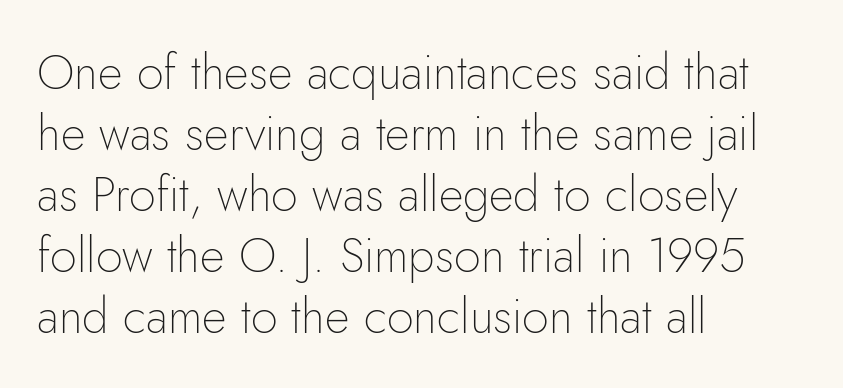
{"serif": "no", "italic": "no", "bold": "no", "weight": "thin", "width": "normal", "stroke_contrast": "low", "x_height": "small", "monospaced": "no", "underline": "no", "align": "left", "line_spacing": "normal", "line_spacing_ratio": 1.27, "letter_spacing": "normal", "letter_spacing_em": 0.0, "glyph_px": 48}
